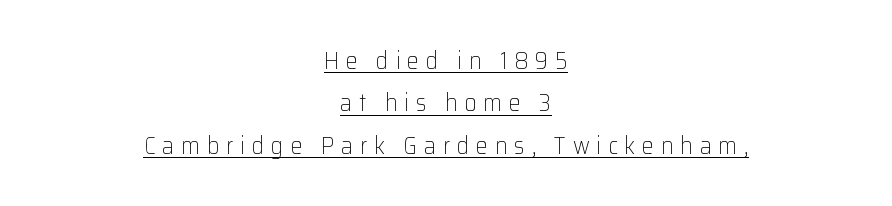
{"italic": "no", "bold": "no", "underline": "yes", "align": "center", "line_spacing_ratio": 1.77, "letter_spacing": "wide", "letter_spacing_em": 0.28, "glyph_px": 24}
